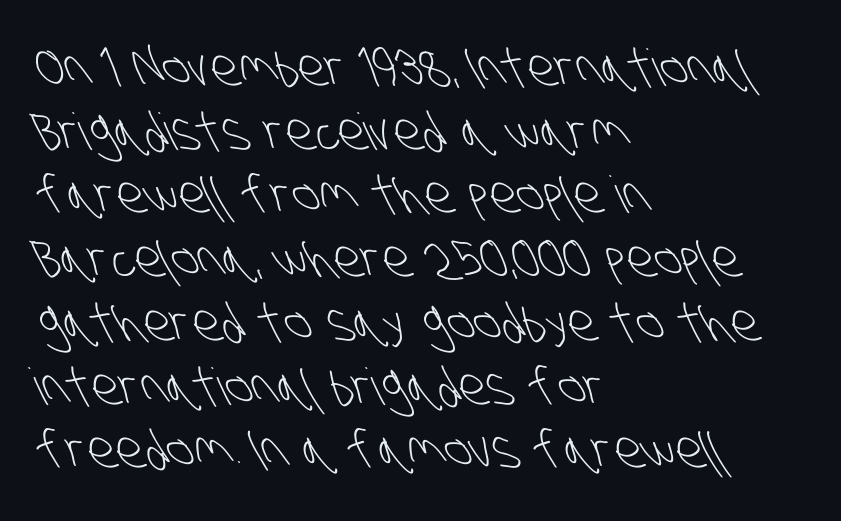
Q: Is the text bold? A: No.
Q: Is the typeface a serif or a sans-serif typeface? A: Sans-serif.
Q: Is the text underlined? A: No.
Q: How is the paragraph aligned? A: Left-aligned.
Q: Is the spacing between letters normal or unusually wide? A: Normal.
Q: Is the spacing between lines tight, normal or loose? A: Normal.
Q: Width (condensed, normal, or wide)? A: Condensed.
Q: Stroke contrast? A: Low.
Q: x-height? A: Large.
Q: Monospaced? A: No.
